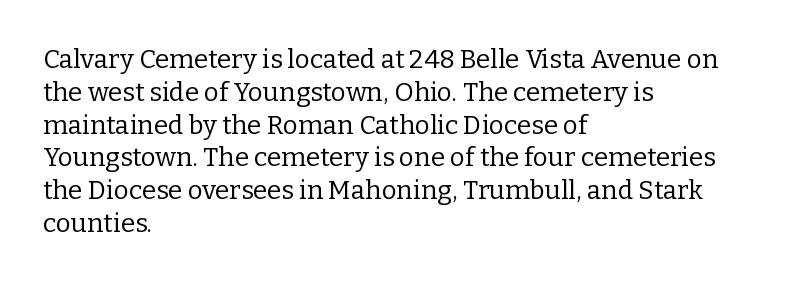
Check the space under the baseline: it is left empty. Posture: upright roman. Is the type heavy? It reads as light-to-regular instead. One-word summary of the alignment: left. The line-height multiplier appears to be the usual default.
